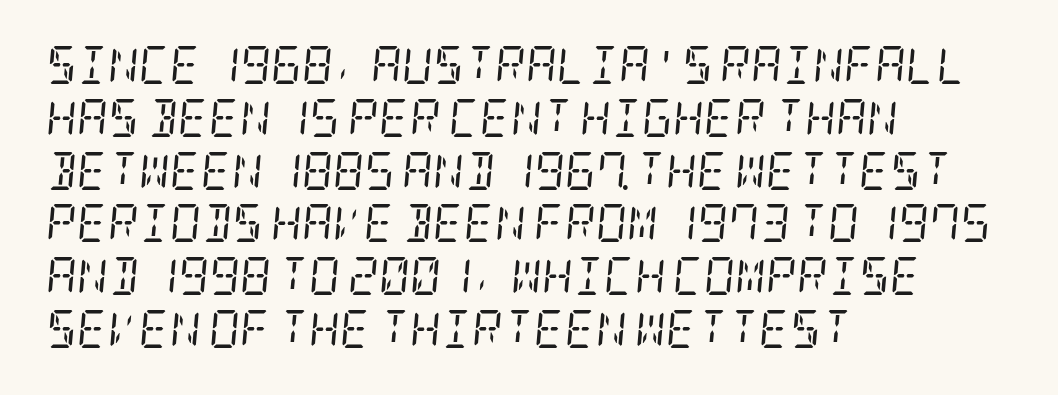
A serif font was chosen for this passage. The area under the type is left untouched. Short note: letters normally spaced. A classic flush-left, rag-right setting is used for this passage. If you measured baseline to baseline, you'd find a middling distance.
